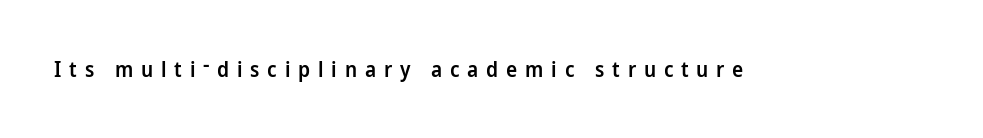
The image shows 21 px text type, upright; set unusually wide letter spacing (+0.37 em), not underlined.
